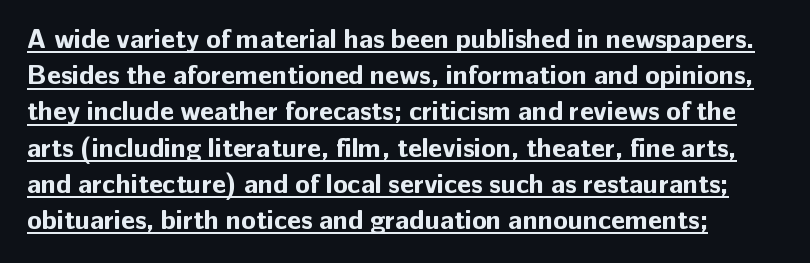
The image shows 27 px bold type, upright; set normal line spacing (1.34x), normal letter spacing, underlined.
